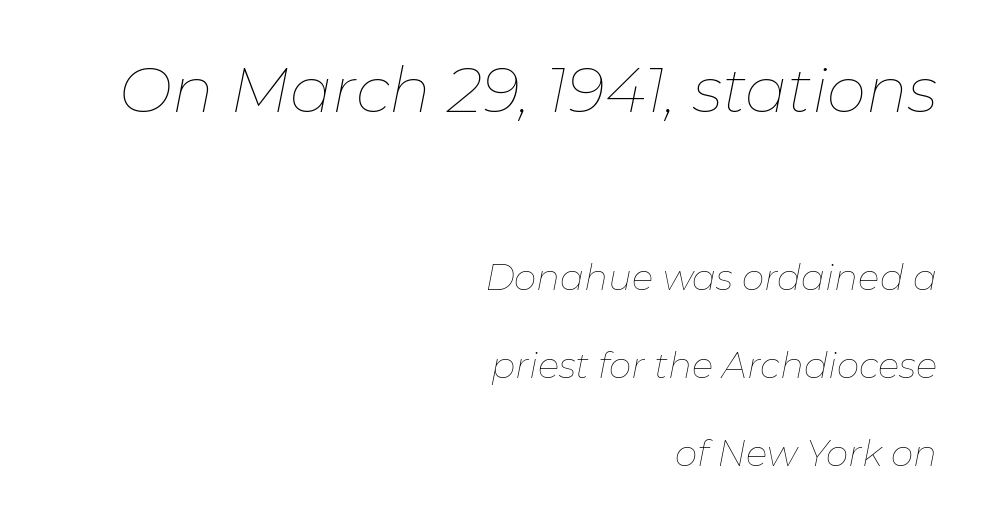
Q: Is the text bold? A: No.
Q: Is the text italic (slanted)? A: Yes, it leans right by about 11 degrees.
Q: Is the text underlined? A: No.
Q: How is the paragraph aligned? A: Right-aligned.
Q: Is the spacing between letters normal or unusually wide? A: Normal.
Q: Is the spacing between lines tight, normal or loose? A: Loose.
Q: Which block of text is set in a larger size, the first (top) or the second (bottom)? A: The first (top) one.
Q: Width (condensed, normal, or wide)? A: Normal.
Q: Stroke contrast? A: Low.
Q: x-height? A: Medium.
Q: Monospaced? A: No.
